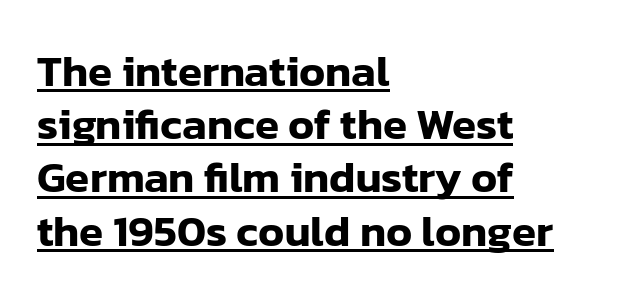
Q: Is the text italic (slanted)? A: No, it is upright.
Q: Is the typeface a serif or a sans-serif typeface? A: Sans-serif.
Q: Is the text underlined? A: Yes.
Q: How is the paragraph aligned? A: Left-aligned.
Q: Is the spacing between letters normal or unusually wide? A: Normal.
Q: Width (condensed, normal, or wide)? A: Normal.
Q: Stroke contrast? A: Low.
Q: x-height? A: Medium.
Q: Monospaced? A: No.
